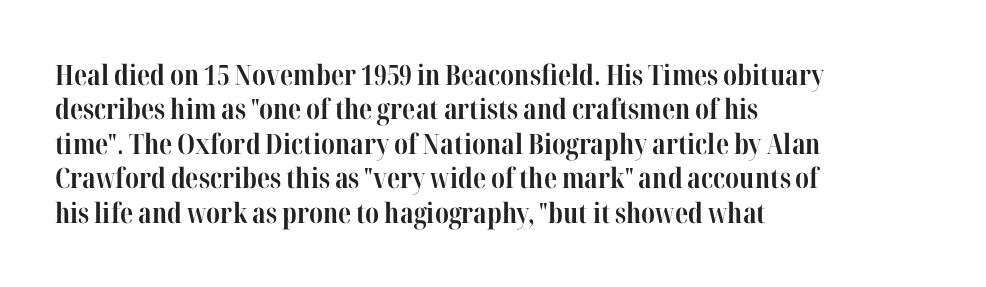
Is the type bold? Yes — the strokes are clearly thick and heavy. Words float on clear page, feet unadorned. Serif or sans? Serif — the stroke terminals have little feet. These lines were composed using upright roman letters. Standard letterfit; no display-style spreading of the glyphs.
